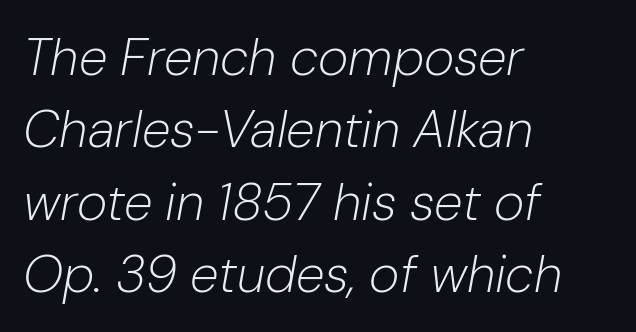
{"italic": "yes", "lean": "right", "slant_degrees": 10, "bold": "no", "weight": "light", "width": "normal", "stroke_contrast": "low", "x_height": "medium", "monospaced": "no", "underline": "no", "align": "left", "line_spacing": "normal", "line_spacing_ratio": 1.39, "letter_spacing": "normal", "letter_spacing_em": 0.0, "glyph_px": 52}
